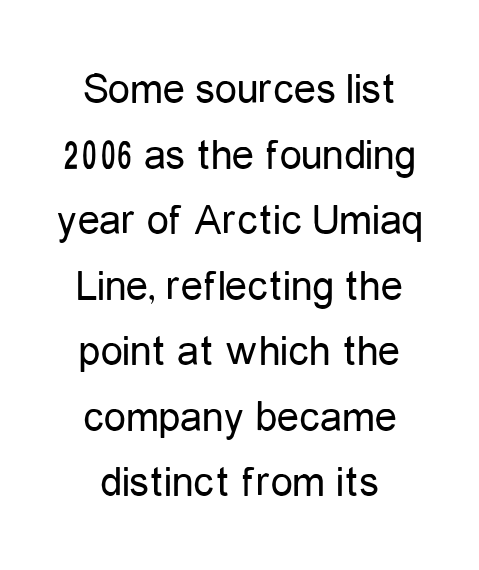
Q: Is the text bold? A: No.
Q: Is the text italic (slanted)? A: No, it is upright.
Q: Is the typeface a serif or a sans-serif typeface? A: Sans-serif.
Q: Is the text underlined? A: No.
Q: How is the paragraph aligned? A: Centered.
Q: Is the spacing between letters normal or unusually wide? A: Normal.
Q: Is the spacing between lines tight, normal or loose? A: Normal.
Q: Width (condensed, normal, or wide)? A: Condensed.
Q: Stroke contrast? A: Low.
Q: x-height? A: Medium.
Q: Monospaced? A: No.
